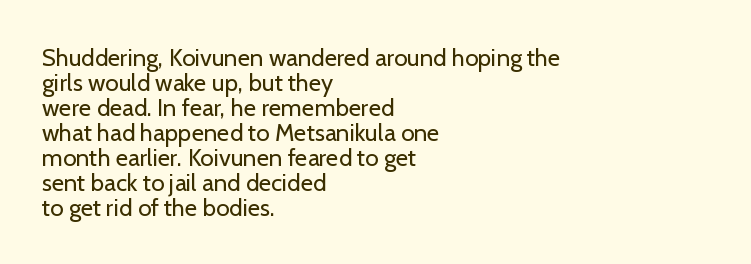
{"italic": "no", "bold": "no", "underline": "no", "align": "left", "line_spacing": "tight", "line_spacing_ratio": 1.04, "letter_spacing": "normal", "letter_spacing_em": 0.0, "glyph_px": 24}
